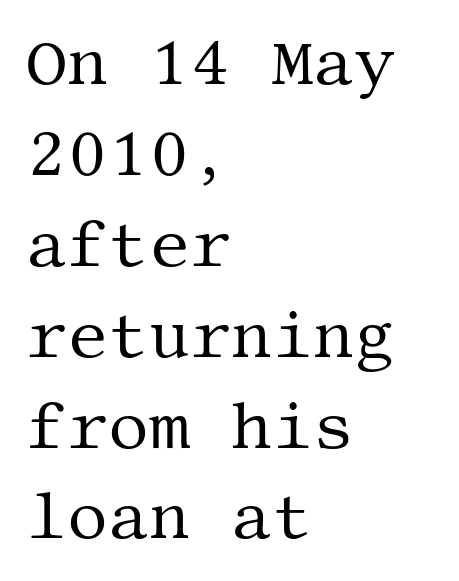
The baseline area is clear. Think standard paragraph weight, or any step lighter than that. Here the glyphs are tracked normally, forming tight word shapes. Notice how descenders clear the ascenders below comfortably — that's standard leading.
